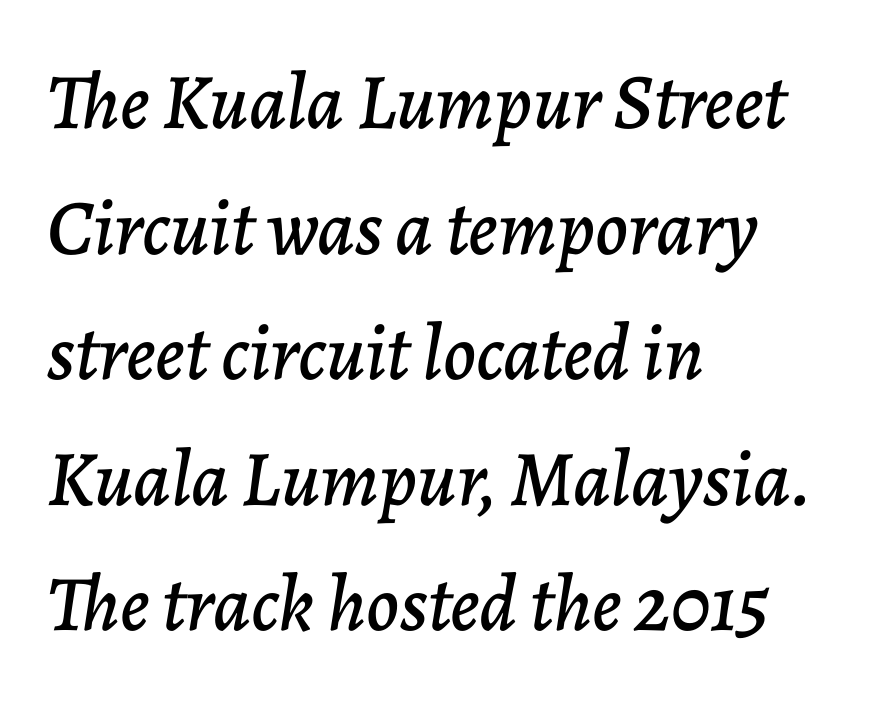
The image shows 79 px text type, italic (leaning right); set left-aligned, normal line spacing (1.59x), normal letter spacing, not underlined; low stroke contrast and a medium x-height.
